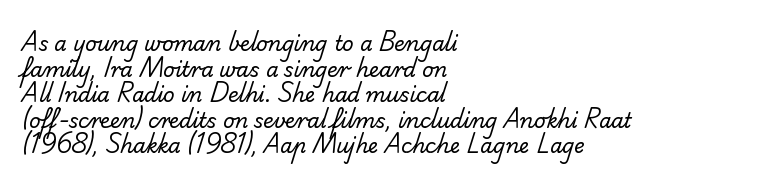
The image shows 20 px text type; set left-aligned, normal line spacing (1.28x), normal letter spacing, not underlined.
